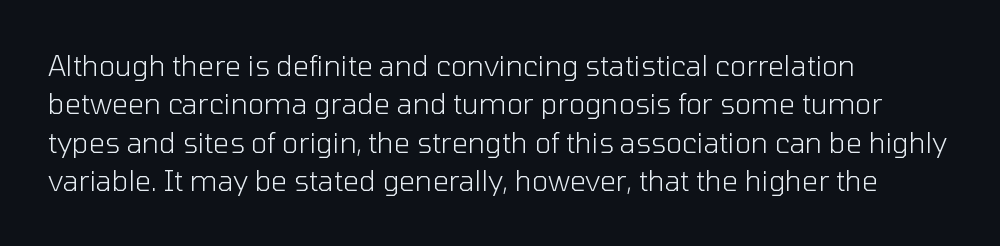
The image shows 28 px light sans-serif type, upright; set left-aligned, normal line spacing (1.37x), normal letter spacing, not underlined; low stroke contrast and a medium x-height.
